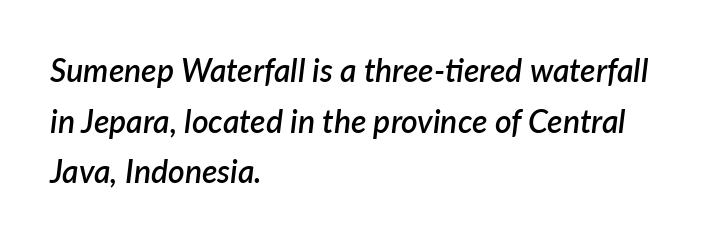
{"italic": "yes", "lean": "right", "slant_degrees": 7, "bold": "semi", "weight": "semibold", "width": "normal", "stroke_contrast": "low", "x_height": "medium", "monospaced": "no", "underline": "no", "align": "left", "line_spacing": "normal", "line_spacing_ratio": 1.58, "letter_spacing": "normal", "letter_spacing_em": 0.0, "glyph_px": 32}
